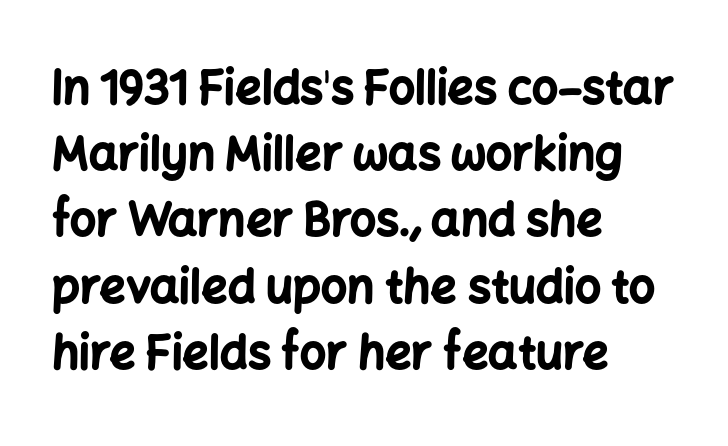
Glyph-to-glyph distance matches everyday printed text. Nobody drew a line under any word here. The designer left line spacing at the default. Teacher's note: observe the even left margin — that is flush-left alignment.
